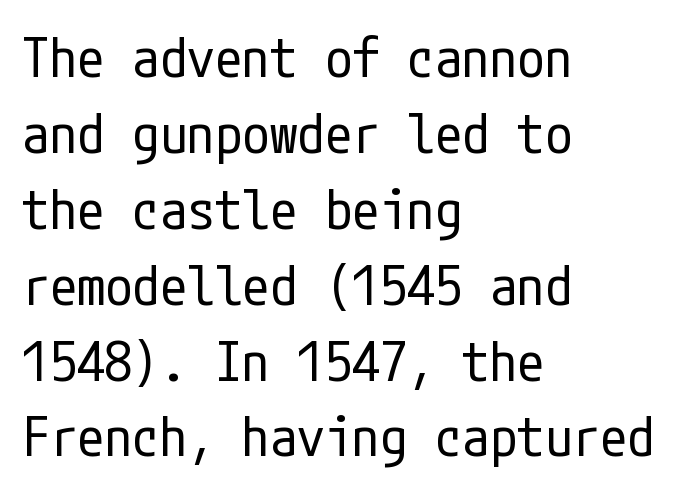
Q: Is the text bold? A: No.
Q: Is the text italic (slanted)? A: No, it is upright.
Q: Is the typeface a serif or a sans-serif typeface? A: Sans-serif.
Q: Is the text underlined? A: No.
Q: How is the paragraph aligned? A: Left-aligned.
Q: Is the spacing between letters normal or unusually wide? A: Normal.
Q: Is the spacing between lines tight, normal or loose? A: Normal.
Q: Width (condensed, normal, or wide)? A: Condensed.
Q: Stroke contrast? A: Low.
Q: x-height? A: Medium.
